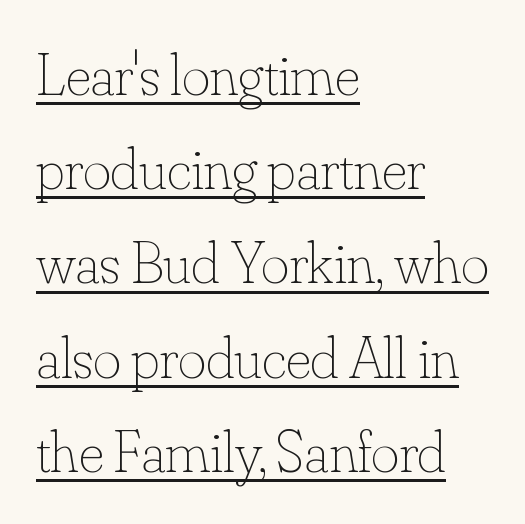
The passage shown stacks its lines at a standard gap. Every row of glyphs begins at an identical x-position on the left. Looks like regular typesetting: each glyph gets only the width it needs. Ordinary non-slanted type is in use. The line texture is even and compact thanks to regular tracking.
